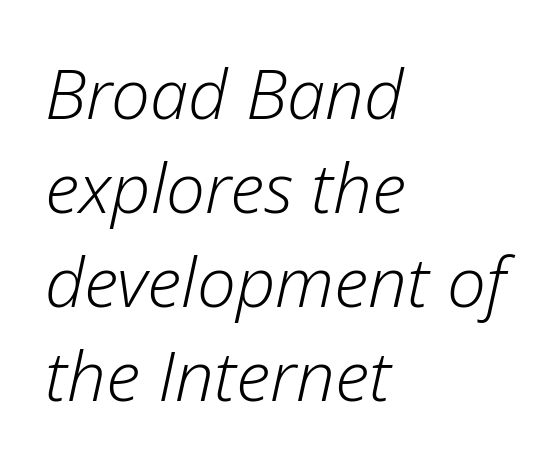
Summary of weight: not heavy and not bold. The type is set solid horizontally, with unmodified tracking. These lines sit exactly where default settings would place them. Lines of text with bare space underneath. Every row of glyphs begins at an identical x-position on the left. The rendering uses natural spacing where letterforms have individual widths.
